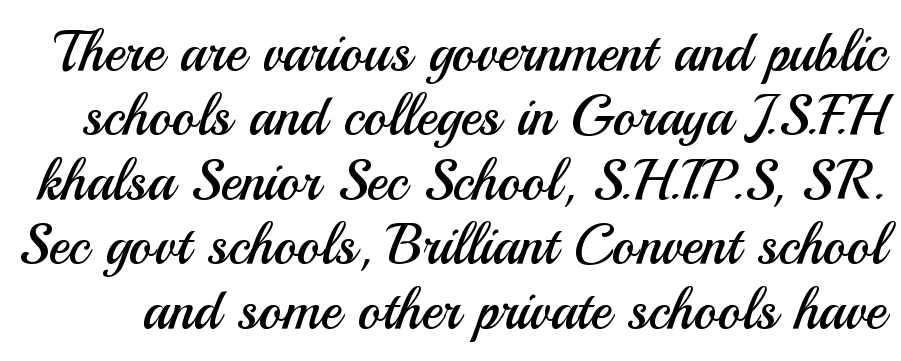
Q: Is the text bold? A: No.
Q: Is the text italic (slanted)? A: Yes.
Q: Is the typeface a serif or a sans-serif typeface? A: Sans-serif.
Q: Is the text underlined? A: No.
Q: Is the spacing between letters normal or unusually wide? A: Normal.
Q: Is the spacing between lines tight, normal or loose? A: Tight.
Q: Width (condensed, normal, or wide)? A: Normal.
Q: Stroke contrast? A: Medium.
Q: x-height? A: Small.
Q: Monospaced? A: No.
